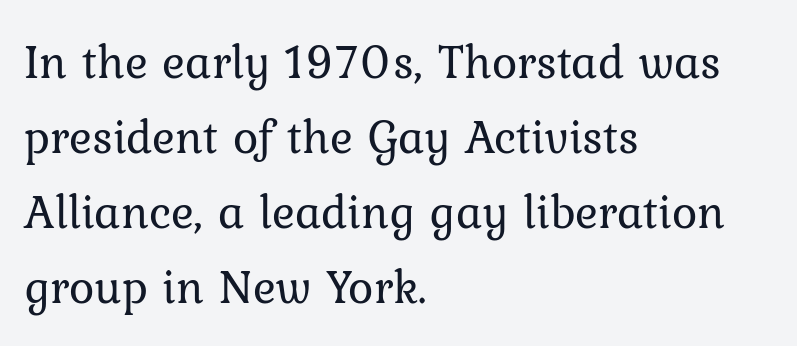
Type without underlining. Notice how descenders clear the ascenders below comfortably — that's standard leading. Glyph-to-glyph distance matches everyday printed text. You can tell it's not italic because the verticals are truly vertical. These lines are rendered in a variable-pitch font. No chunkiness to these letters — they're not bold.
